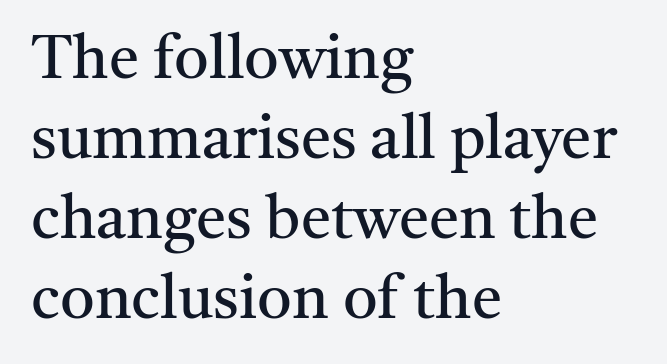
Q: Is the text bold? A: No.
Q: Is the text italic (slanted)? A: No, it is upright.
Q: Is the typeface a serif or a sans-serif typeface? A: Serif.
Q: Is the text underlined? A: No.
Q: How is the paragraph aligned? A: Left-aligned.
Q: Is the spacing between letters normal or unusually wide? A: Normal.
Q: Is the spacing between lines tight, normal or loose? A: Normal.
Q: Width (condensed, normal, or wide)? A: Normal.
Q: Stroke contrast? A: Medium.
Q: x-height? A: Medium.
Q: Monospaced? A: No.
